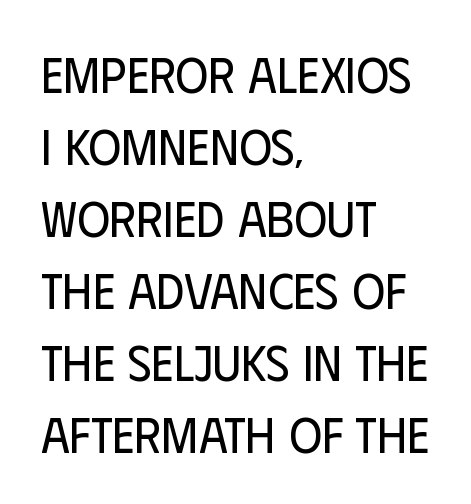
{"serif": "no", "italic": "no", "bold": "no", "weight": "regular", "width": "condensed", "stroke_contrast": "low", "x_height": "large", "monospaced": "no", "underline": "no", "align": "left", "line_spacing": "normal", "line_spacing_ratio": 1.44, "letter_spacing": "normal", "letter_spacing_em": 0.0, "glyph_px": 50}
